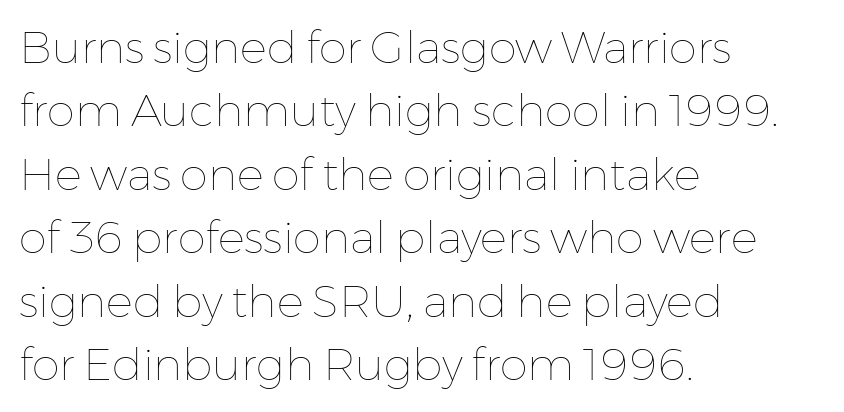
{"italic": "no", "bold": "no", "weight": "thin", "width": "normal", "stroke_contrast": "low", "x_height": "medium", "monospaced": "no", "underline": "no", "align": "left", "line_spacing": "normal", "line_spacing_ratio": 1.41, "letter_spacing": "normal", "letter_spacing_em": 0.0, "glyph_px": 45}
